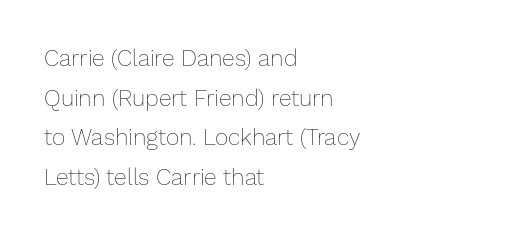
{"italic": "no", "bold": "no", "underline": "no", "align": "left", "line_spacing_ratio": 1.72, "letter_spacing": "normal", "letter_spacing_em": 0.0, "glyph_px": 23}
